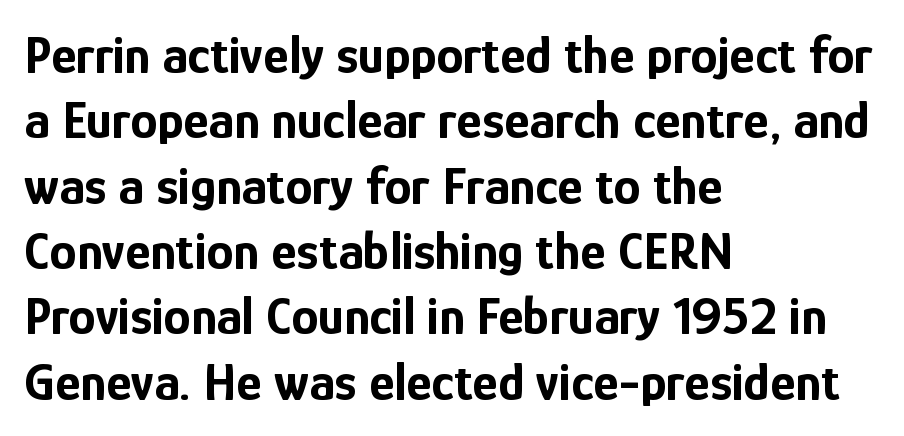
{"serif": "no", "italic": "no", "bold": "yes", "weight": "bold", "width": "condensed", "stroke_contrast": "low", "x_height": "medium", "monospaced": "no", "underline": "no", "align": "left", "line_spacing_ratio": 1.21, "letter_spacing": "normal", "letter_spacing_em": 0.0, "glyph_px": 54}
